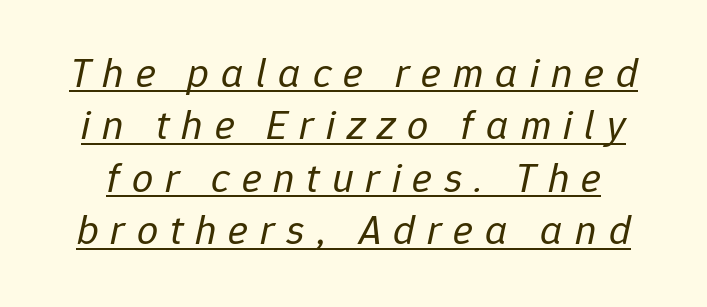
Q: Is the text bold? A: No.
Q: Is the text italic (slanted)? A: Yes, it leans right by about 12 degrees.
Q: Is the text underlined? A: Yes.
Q: Is the spacing between letters normal or unusually wide? A: Unusually wide.
Q: Is the spacing between lines tight, normal or loose? A: Normal.
Q: Width (condensed, normal, or wide)? A: Normal.
Q: Stroke contrast? A: Low.
Q: x-height? A: Medium.
Q: Monospaced? A: No.
